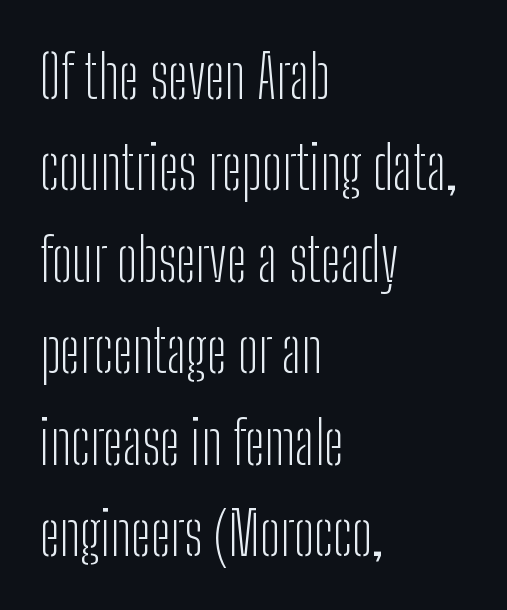
{"serif": "no", "italic": "no", "bold": "no", "weight": "light", "width": "condensed", "stroke_contrast": "low", "x_height": "medium", "monospaced": "no", "underline": "no", "align": "left", "line_spacing": "normal", "line_spacing_ratio": 1.55, "letter_spacing": "normal", "letter_spacing_em": 0.0, "glyph_px": 59}
